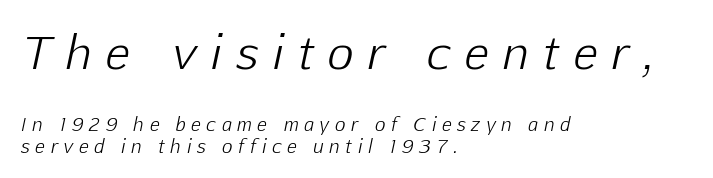
The image shows 45 px light type, italic (leaning right); set left-aligned, line spacing 1.22x, unusually wide letter spacing (+0.33 em), not underlined; the first (top) block is 2.5x larger; low stroke contrast and a medium x-height.
